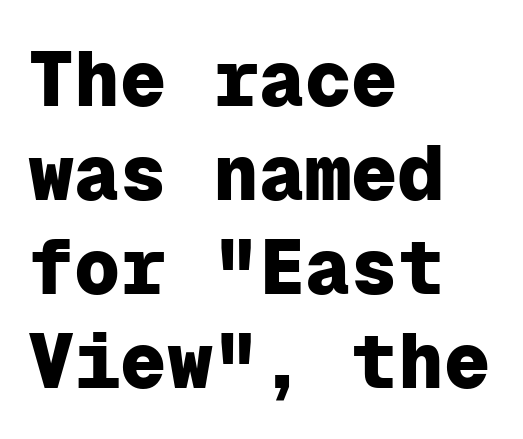
The image shows 77 px heavy sans-serif type, upright, monospaced; set left-aligned, line spacing 1.22x, normal letter spacing, not underlined; low stroke contrast and a medium x-height.
